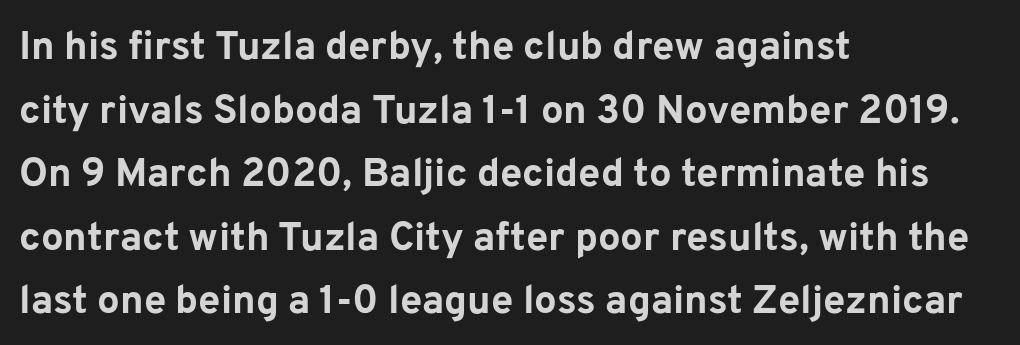
The image shows 40 px bold sans-serif type, upright; set left-aligned, normal line spacing (1.59x), normal letter spacing, not underlined; low stroke contrast and a medium x-height.
